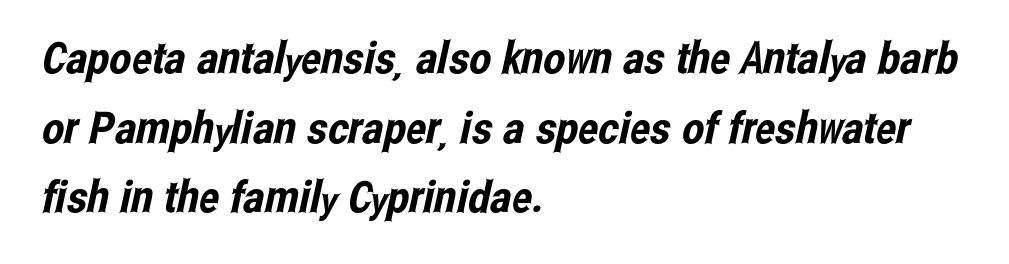
Q: Is the typeface a serif or a sans-serif typeface? A: Sans-serif.
Q: Is the text underlined? A: No.
Q: How is the paragraph aligned? A: Left-aligned.
Q: Is the spacing between letters normal or unusually wide? A: Normal.
Q: Is the spacing between lines tight, normal or loose? A: Normal.
Q: Width (condensed, normal, or wide)? A: Condensed.
Q: Stroke contrast? A: Low.
Q: x-height? A: Medium.
Q: Monospaced? A: No.
